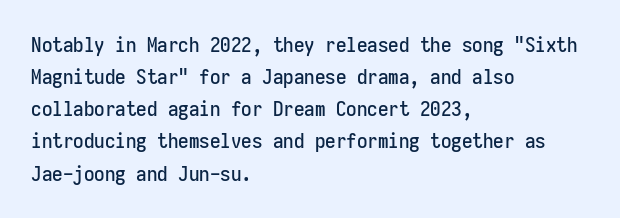
The image shows 21 px text type, upright; set left-aligned, normal line spacing (1.53x), normal letter spacing, not underlined.
